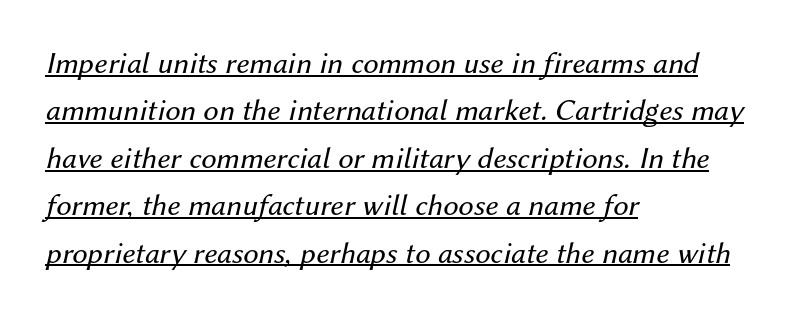
In terms of posture, this sample is oblique. The letters look calm and open, with moderate or lighter stems. Somebody hit Ctrl+U on this one — the words are underlined. A typesetter would call this proportional, since set widths differ per character. The passage is arranged the way most books set body copy — flush left. These lines sit exactly where default settings would place them.
